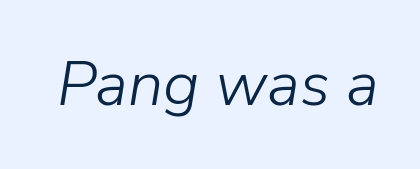
The image shows 63 px light type, italic (leaning right); set normal letter spacing, not underlined; low stroke contrast and a medium x-height.
